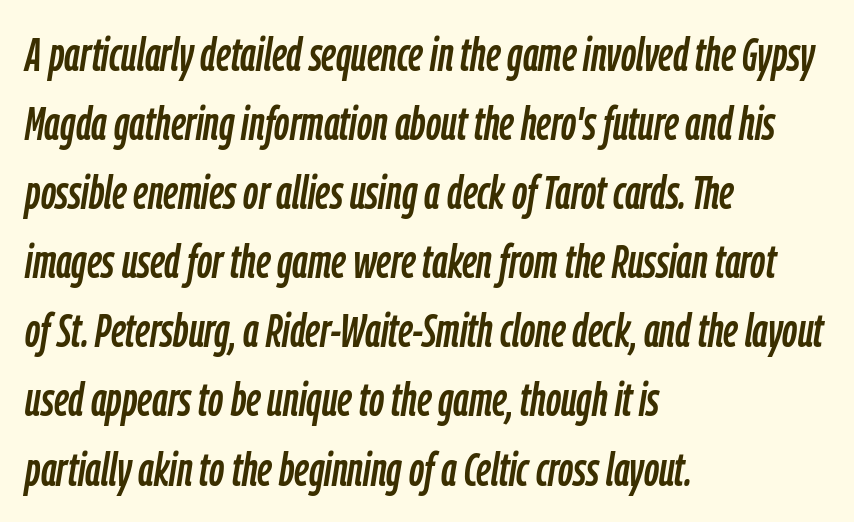
Underline: absent. Is this a fixed-width face? No — the glyphs have proportional, varying widths. Normally led — the rows are evenly, conventionally spaced. Observe the lean: these are italic letterforms.
